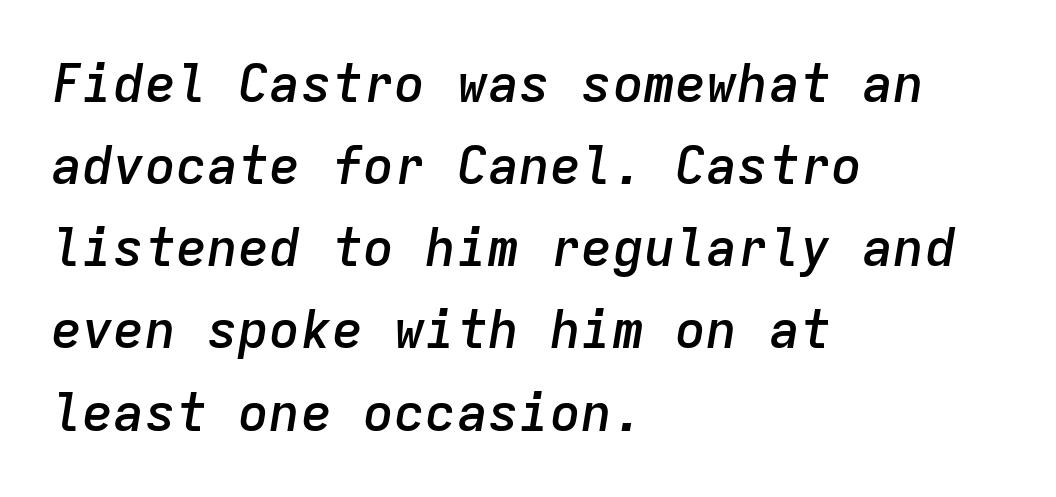
A bare baseline throughout the passage. Tall strokes in this sample are angled rather than plumb. Students, note that the glyphs here touch the page at normal intervals. Horizontally, the lines are justified to the leading edge only. The lines sit at an ordinary, default distance from one another. A fair bit of extra ink — the face is semibold, not bold.
